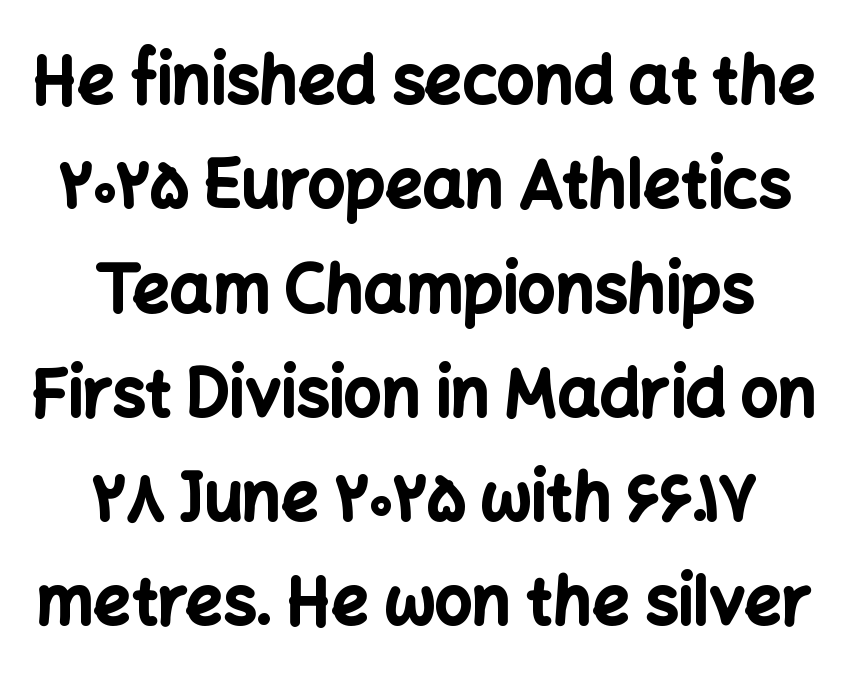
The image shows 66 px bold sans-serif type, upright; set centered, normal line spacing (1.58x), normal letter spacing, not underlined; low stroke contrast and a medium x-height.
